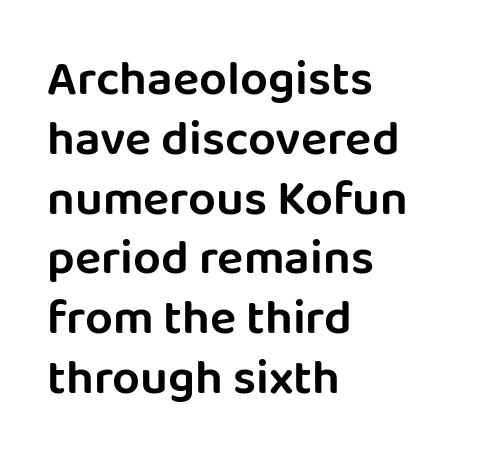
The image shows 49 px sans-serif type, upright; set left-aligned, line spacing 1.22x, normal letter spacing, not underlined; low stroke contrast and a large x-height.
